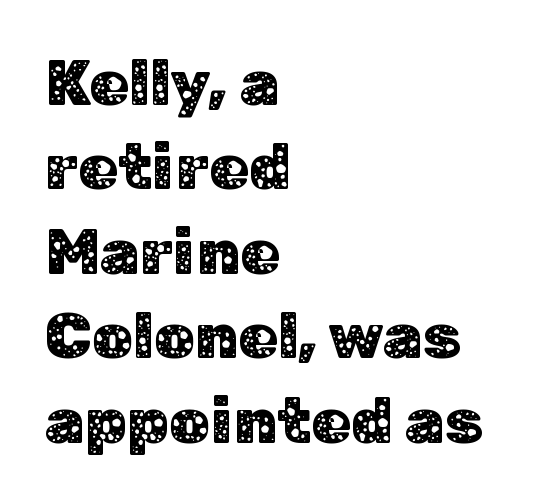
The image shows 64 px sans-serif type, upright; set left-aligned, normal line spacing (1.32x), normal letter spacing, not underlined; low stroke contrast and a medium x-height.
